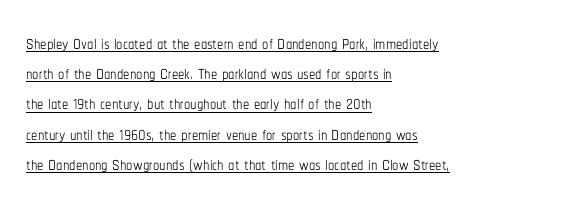
The image shows 25 px text type, upright; set left-aligned, line spacing 1.21x, normal letter spacing, underlined.
